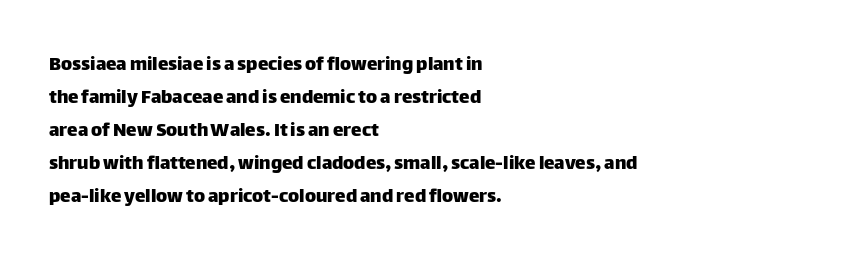
Q: Is the text italic (slanted)? A: No, it is upright.
Q: Is the text underlined? A: No.
Q: How is the paragraph aligned? A: Left-aligned.
Q: Is the spacing between letters normal or unusually wide? A: Normal.
Q: Is the spacing between lines tight, normal or loose? A: Normal.
